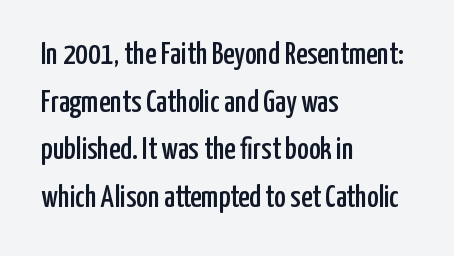
The image shows 31 px condensed sans-serif type, upright; set left-aligned, normal line spacing (1.54x), normal letter spacing, not underlined; low stroke contrast and a medium x-height.
